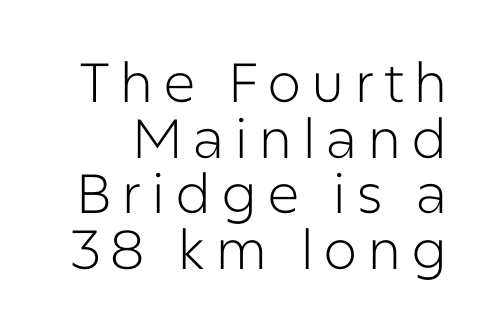
{"serif": "no", "italic": "no", "bold": "no", "weight": "light", "width": "normal", "stroke_contrast": "low", "x_height": "medium", "monospaced": "no", "underline": "no", "line_spacing": "tight", "line_spacing_ratio": 1.01, "glyph_px": 55}
